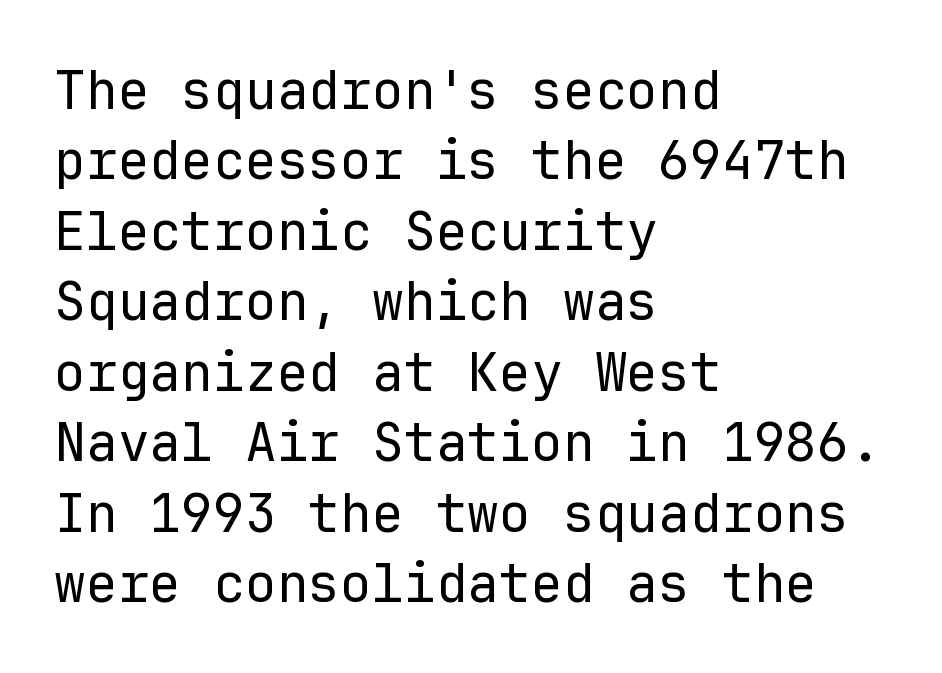
The image shows 53 px regular-weight sans-serif type, upright, monospaced; set left-aligned, normal line spacing (1.33x), normal letter spacing, not underlined; low stroke contrast and a medium x-height.
